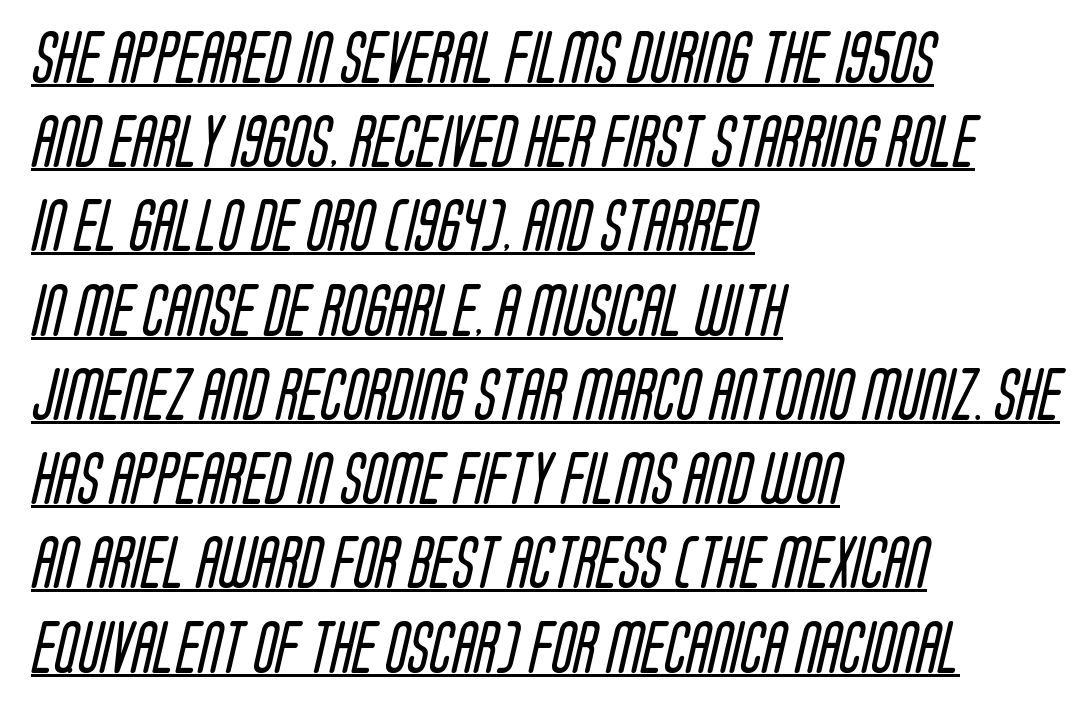
Letterform terminals end flat and unadorned throughout the passage. Notice how descenders clear the ascenders below comfortably — that's standard leading. Honestly, the letter spacing is just normal — you wouldn't notice it. Looks like regular typesetting: each glyph gets only the width it needs.
